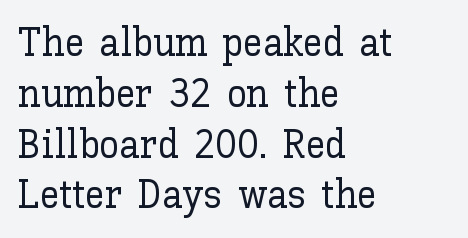
The image shows 40 px text type, upright; set left-aligned, normal line spacing (1.27x), normal letter spacing, not underlined; low stroke contrast and a medium x-height.
